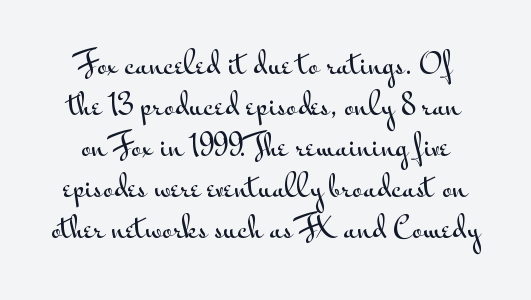
Q: Is the text italic (slanted)? A: Yes.
Q: Is the typeface a serif or a sans-serif typeface? A: Sans-serif.
Q: Is the text underlined? A: No.
Q: How is the paragraph aligned? A: Centered.
Q: Is the spacing between letters normal or unusually wide? A: Normal.
Q: Is the spacing between lines tight, normal or loose? A: Normal.
Q: Width (condensed, normal, or wide)? A: Wide.
Q: Stroke contrast? A: Medium.
Q: x-height? A: Small.
Q: Monospaced? A: No.
